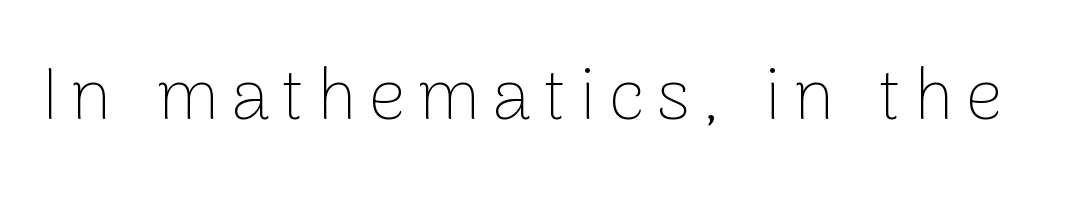
The image shows 72 px thin sans-serif type, upright; set not underlined; low stroke contrast and a medium x-height.
